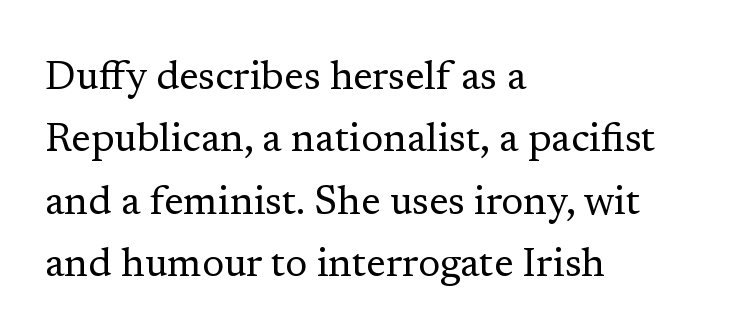
The image shows 40 px regular-weight serif type, upright; set left-aligned, normal line spacing (1.56x), normal letter spacing, not underlined; low stroke contrast and a medium x-height.
